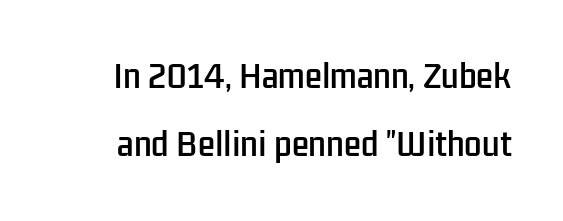
The image shows 31 px condensed sans-serif type, upright; set loose line spacing (2.18x), normal letter spacing, not underlined; low stroke contrast and a medium x-height.
